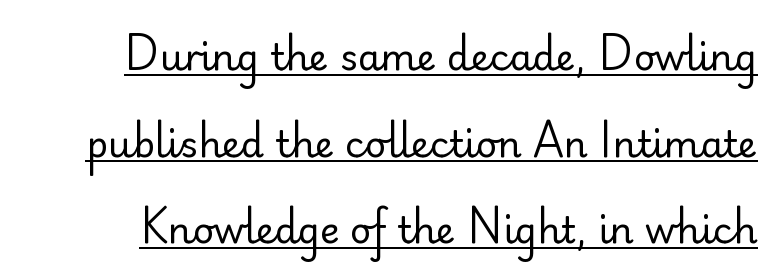
No heavy texture on the line: the type isn't bold. The letters carry no serifs — their stems end cleanly without finishing strokes. Nobody touched the tracking dial on this one. Is there an underline? Yes — a line sits under the letters.
